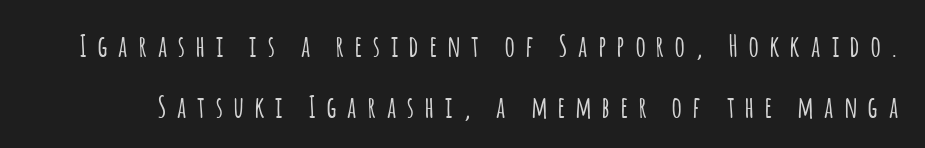
{"serif": "no", "italic": "no", "width": "condensed", "stroke_contrast": "low", "x_height": "large", "monospaced": "no", "underline": "no", "line_spacing": "loose", "line_spacing_ratio": 2.02, "letter_spacing": "wide", "letter_spacing_em": 0.38, "glyph_px": 30}
